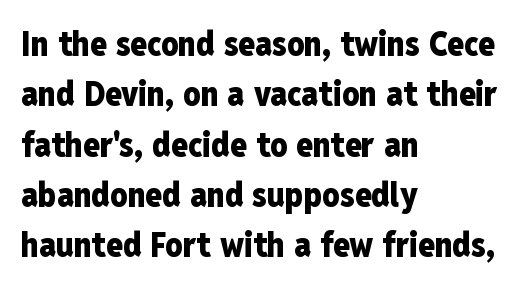
The image shows 34 px heavy, condensed sans-serif type, upright; set left-aligned, normal line spacing (1.48x), normal letter spacing, not underlined; low stroke contrast and a medium x-height.
